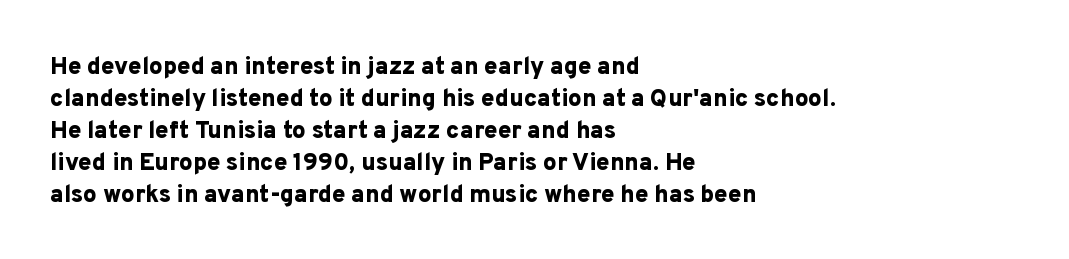
How are the letters spaced? Ordinarily, with no added tracking. Left-aligned paragraph, ragged on the right. The rows are spaced the way most documents space them. The glyphs are unaccompanied by any horizontal stroke below them. Weight check: bold — yes, fully. Ordinary non-slanted type is in use.
